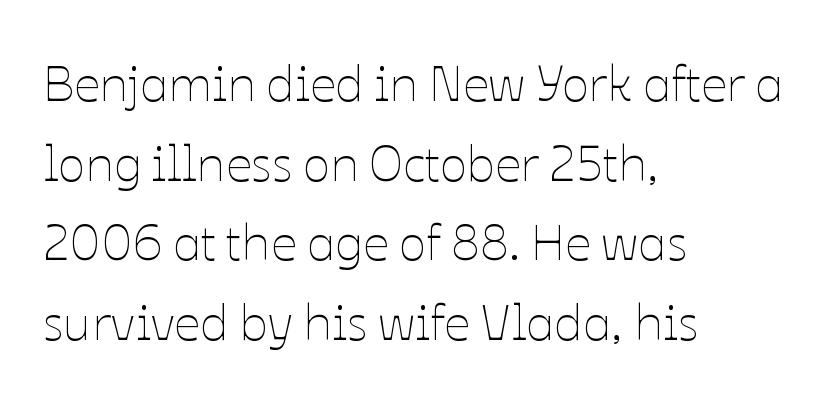
{"italic": "no", "bold": "no", "weight": "thin", "width": "normal", "stroke_contrast": "low", "x_height": "medium", "monospaced": "no", "underline": "no", "align": "left", "line_spacing": "normal", "line_spacing_ratio": 1.56, "letter_spacing": "normal", "letter_spacing_em": 0.0, "glyph_px": 51}
